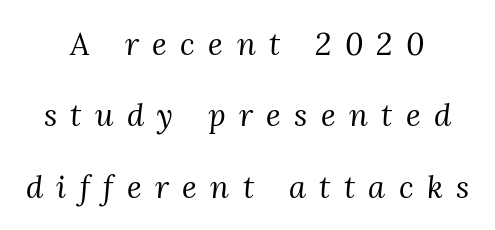
The image shows 31 px regular-weight serif type, italic (leaning right); set centered, loose line spacing (2.3x), unusually wide letter spacing (+0.43 em), not underlined; medium stroke contrast and a medium x-height.
